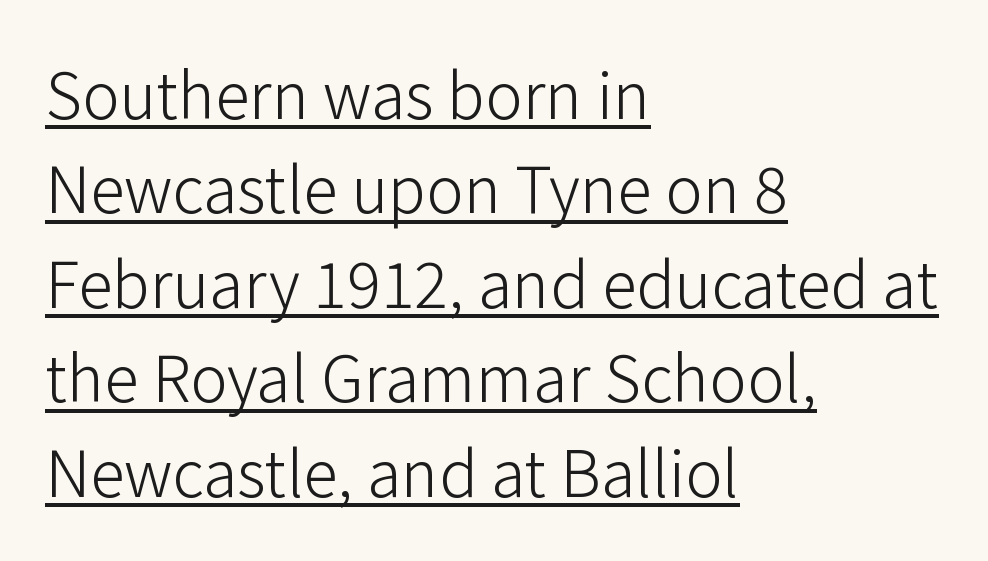
The image shows 63 px light sans-serif type, upright; set left-aligned, normal line spacing (1.5x), normal letter spacing, underlined; low stroke contrast and a medium x-height.
